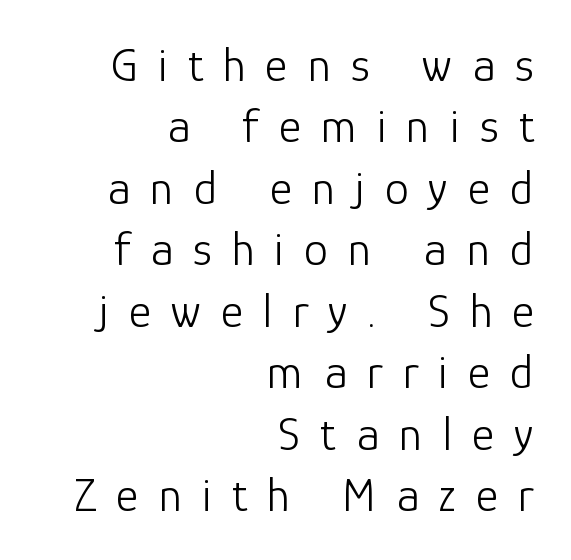
{"serif": "no", "italic": "no", "bold": "no", "weight": "light", "width": "normal", "stroke_contrast": "low", "x_height": "medium", "monospaced": "no", "underline": "no", "align": "right", "line_spacing": "normal", "line_spacing_ratio": 1.28, "letter_spacing": "wide", "letter_spacing_em": 0.42, "glyph_px": 48}
